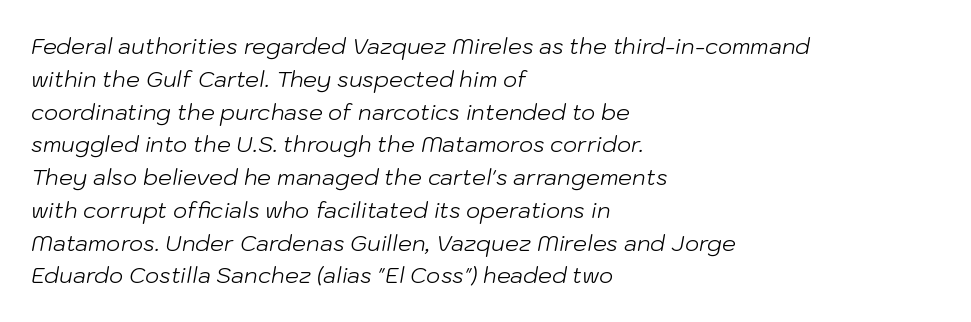
{"italic": "yes", "lean": "right", "slant_degrees": 10, "bold": "no", "underline": "no", "align": "left", "line_spacing": "normal", "line_spacing_ratio": 1.49, "letter_spacing": "normal", "letter_spacing_em": 0.0, "glyph_px": 22}
